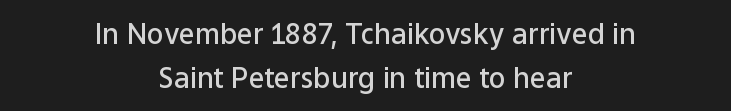
This rendering leaves character spacing at its baseline value. Think of a printed novel: that variable character pitch is what you see here. Do the letters lean? They stand straight. Summary of weight: moderately heavy, a semibold. A student would call this center alignment; a typographer would say set centered. Vertically, the passage feels balanced, rows spaced as you'd expect.
